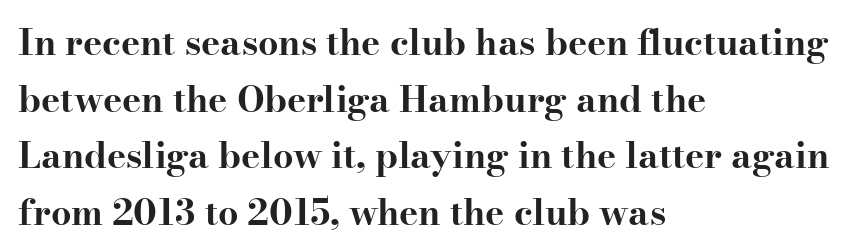
Q: Is the text bold? A: Yes.
Q: Is the text italic (slanted)? A: No, it is upright.
Q: Is the typeface a serif or a sans-serif typeface? A: Serif.
Q: Is the text underlined? A: No.
Q: How is the paragraph aligned? A: Left-aligned.
Q: Is the spacing between letters normal or unusually wide? A: Normal.
Q: Is the spacing between lines tight, normal or loose? A: Normal.
Q: Width (condensed, normal, or wide)? A: Wide.
Q: Stroke contrast? A: High.
Q: x-height? A: Small.
Q: Monospaced? A: No.
